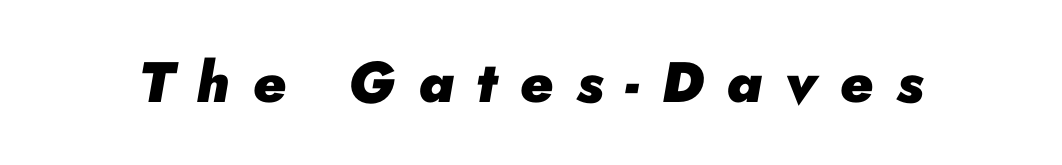
Q: Is the text bold? A: Yes.
Q: Is the text italic (slanted)? A: Yes, it leans right by about 10 degrees.
Q: Is the text underlined? A: No.
Q: Is the spacing between letters normal or unusually wide? A: Unusually wide.
Q: Width (condensed, normal, or wide)? A: Normal.
Q: Stroke contrast? A: Low.
Q: x-height? A: Small.
Q: Monospaced? A: No.
